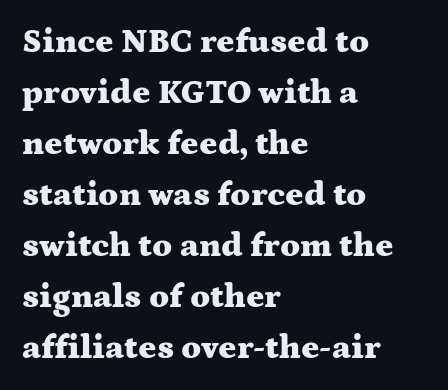
The image shows 34 px heavy, wide serif type, upright; set left-aligned, normal line spacing (1.5x), normal letter spacing, not underlined; medium stroke contrast and a medium x-height.
